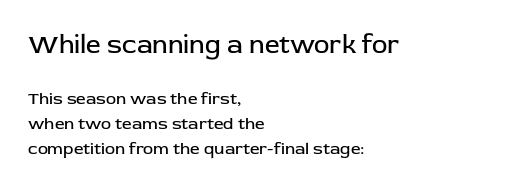
Letter spacing: default. Compared with typical paragraphs, the rows here are spaced about the same. Where is the straight margin? On the left. Lines of text with bare space underneath. The typesetting does not lean heavy: it is not bold.
